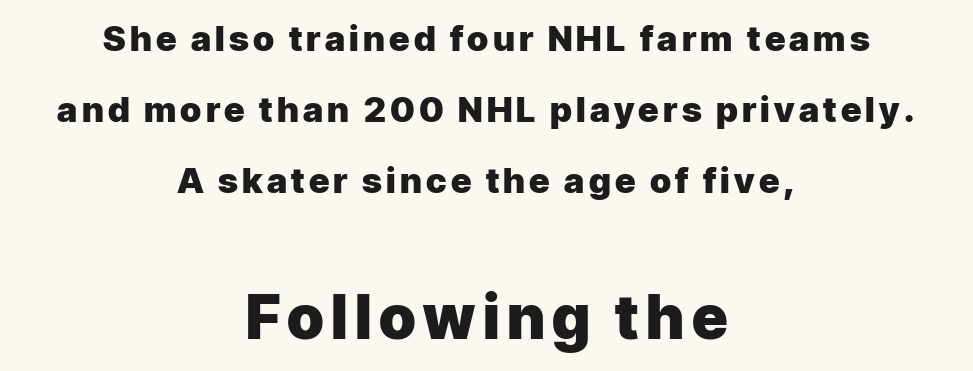
Q: Is the text bold? A: Yes.
Q: Is the text italic (slanted)? A: No, it is upright.
Q: Is the typeface a serif or a sans-serif typeface? A: Sans-serif.
Q: Is the text underlined? A: No.
Q: How is the paragraph aligned? A: Centered.
Q: Is the spacing between lines tight, normal or loose? A: Loose.
Q: Which block of text is set in a larger size, the first (top) or the second (bottom)? A: The second (bottom) one.
Q: Width (condensed, normal, or wide)? A: Normal.
Q: Stroke contrast? A: Low.
Q: x-height? A: Medium.
Q: Monospaced? A: No.
